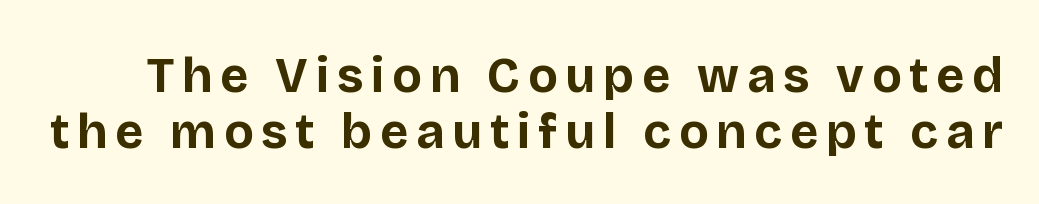
Q: Is the text bold? A: Yes.
Q: Is the text italic (slanted)? A: No, it is upright.
Q: Is the typeface a serif or a sans-serif typeface? A: Sans-serif.
Q: Is the text underlined? A: No.
Q: Is the spacing between lines tight, normal or loose? A: Tight.
Q: Width (condensed, normal, or wide)? A: Normal.
Q: Stroke contrast? A: Low.
Q: x-height? A: Large.
Q: Monospaced? A: No.
